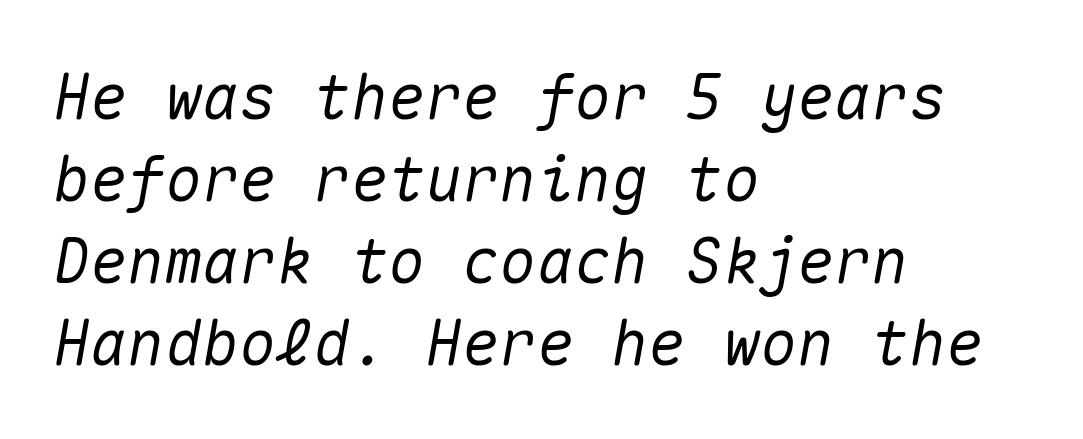
{"italic": "yes", "lean": "right", "slant_degrees": 10, "width": "normal", "stroke_contrast": "medium", "x_height": "medium", "monospaced": "yes", "underline": "no", "align": "left", "line_spacing": "normal", "line_spacing_ratio": 1.32, "letter_spacing": "normal", "letter_spacing_em": 0.0, "glyph_px": 62}
